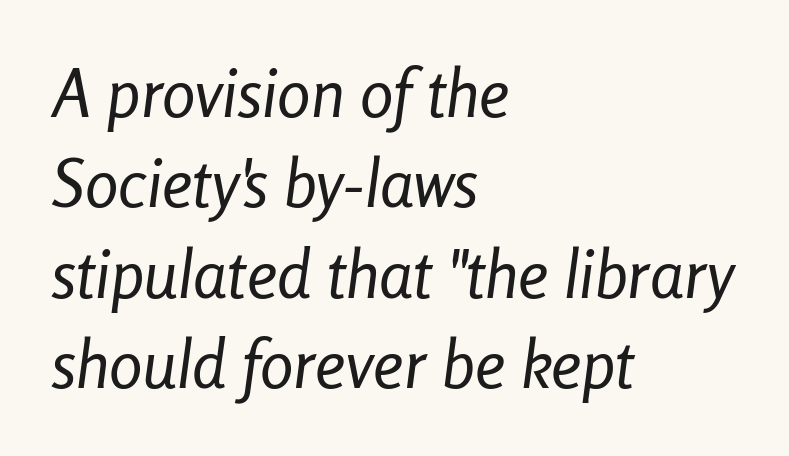
Successive baselines arrive at the customary interval. Summary of weight: not heavy and not bold. It's the slanting kind of type. Casual observation: everything's shoved over to the left. Is this a fixed-width face? No — the glyphs have proportional, varying widths. You could call the tracking neutral — neither tight nor loose.
